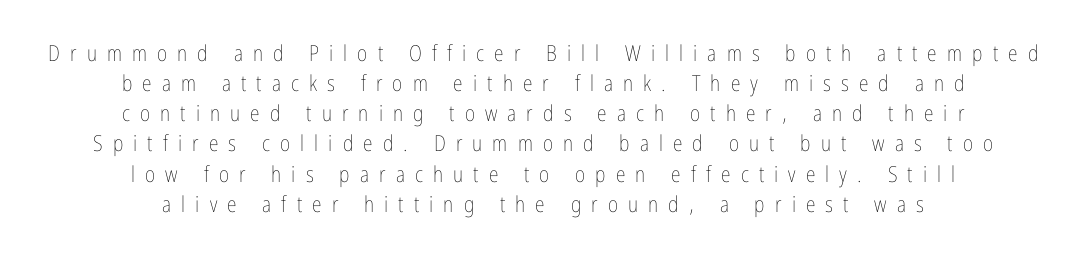
The image shows 22 px text type, upright; set centered, normal line spacing (1.37x), unusually wide letter spacing (+0.46 em), not underlined.
